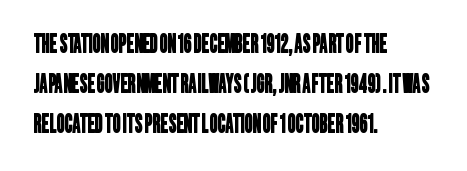
{"underline": "no", "align": "left", "line_spacing": "normal", "line_spacing_ratio": 1.6, "letter_spacing": "normal", "letter_spacing_em": 0.0, "glyph_px": 25}
